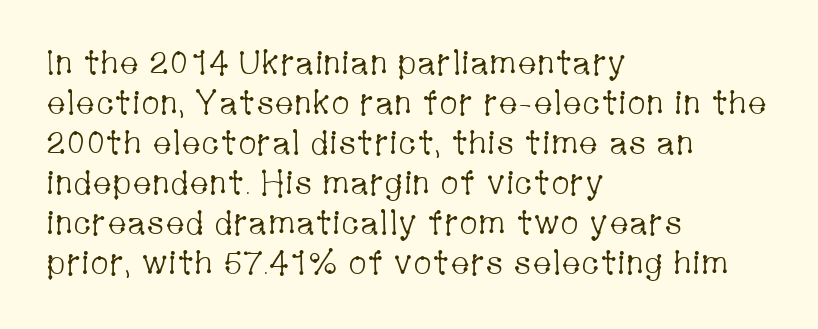
No extra tracking has been applied to these lines. No italicization has been applied; the sample stays upright. A typesetter would call this proportional, since set widths differ per character. Decoration check: the copy has no underline. Yep, those are serifs on the letters.
